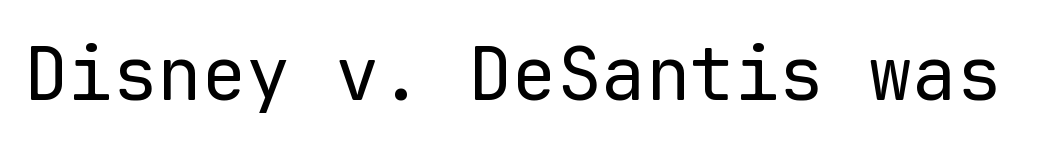
The image shows 74 px regular-weight sans-serif type, upright, monospaced; set normal letter spacing, not underlined; low stroke contrast and a medium x-height.
